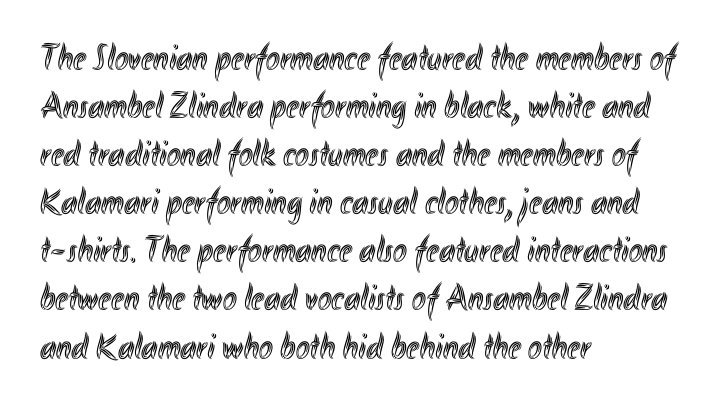
Honestly, the letter spacing is just normal — you wouldn't notice it. The typesetter chose a ragged-right arrangement here. Has an underline been added? It has not. This block has exactly the height ordinary leading produces. Do the characters align in a grid? No, the font is proportional.
